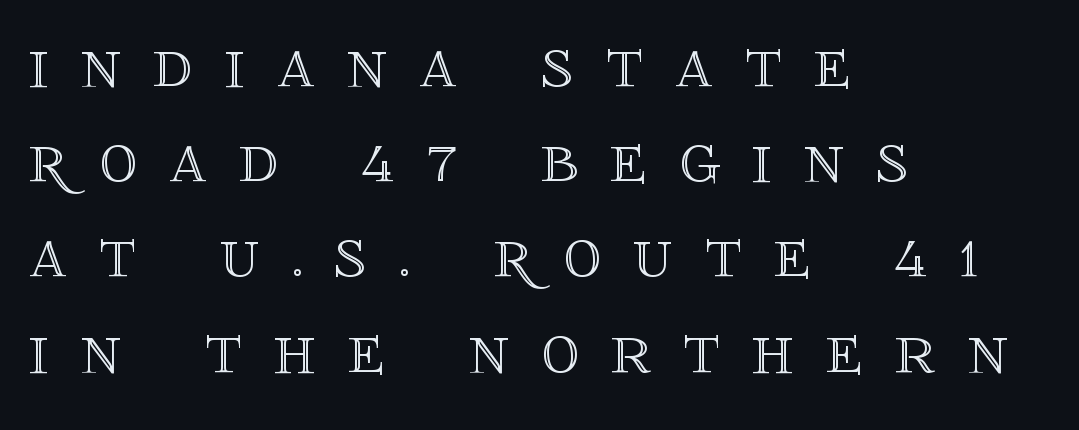
This is the regular roman posture of the typeface. Layout note: lines flush left. Spacing verdict: proportional, widths tailored to each character. Does extra space separate the letters? Yes, quite a lot of it. The designer left line spacing at the default. The passage shown is not underscored anywhere.
